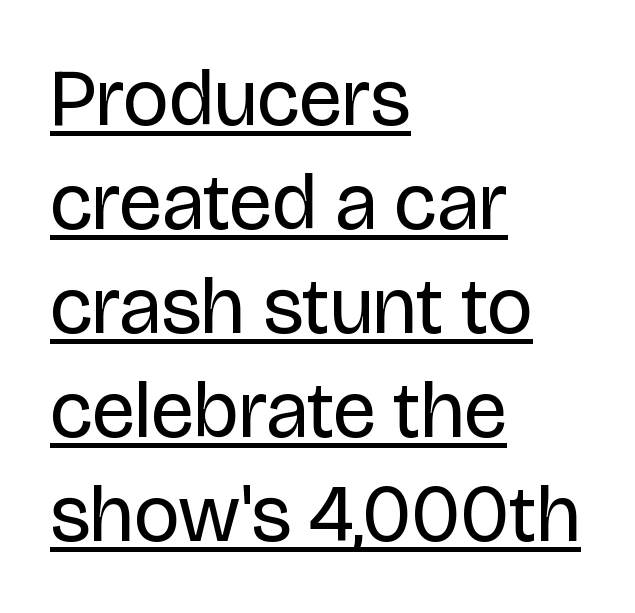
The passage shown is underscored from start to finish. A typesetter would mark this as roman, not italic. Caption: standard tracking, unaltered. The leading is moderate, giving the passage an even texture. Each letter keeps its own natural width here, so spacing adapts to shape. The lines in this sample share a left origin and differ only in where they stop.
